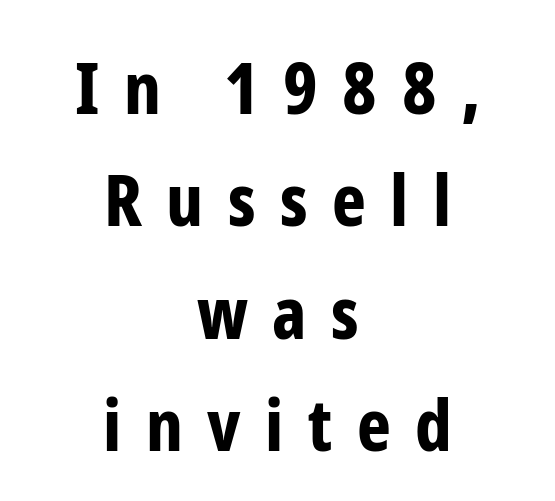
Q: Is the text bold? A: Yes.
Q: Is the text italic (slanted)? A: No, it is upright.
Q: Is the typeface a serif or a sans-serif typeface? A: Sans-serif.
Q: Is the text underlined? A: No.
Q: How is the paragraph aligned? A: Centered.
Q: Is the spacing between letters normal or unusually wide? A: Unusually wide.
Q: Is the spacing between lines tight, normal or loose? A: Normal.
Q: Width (condensed, normal, or wide)? A: Condensed.
Q: Stroke contrast? A: Low.
Q: x-height? A: Medium.
Q: Monospaced? A: No.
